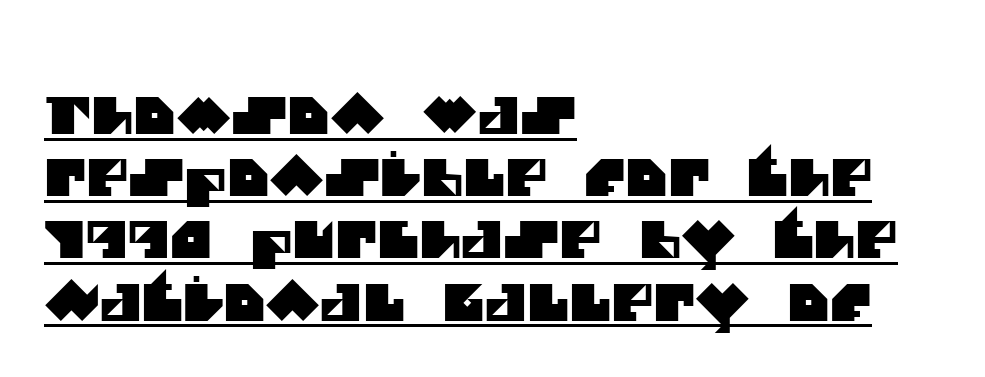
{"serif": "no", "width": "normal", "stroke_contrast": "medium", "x_height": "large", "monospaced": "no", "underline": "yes", "align": "left", "line_spacing_ratio": 1.22, "letter_spacing": "normal", "letter_spacing_em": 0.0, "glyph_px": 51}
